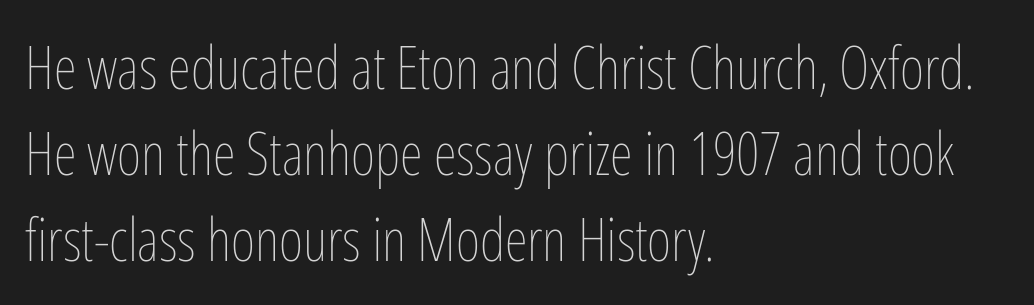
The image shows 59 px thin, condensed type, upright; set left-aligned, normal line spacing (1.46x), normal letter spacing, not underlined; low stroke contrast and a medium x-height.
